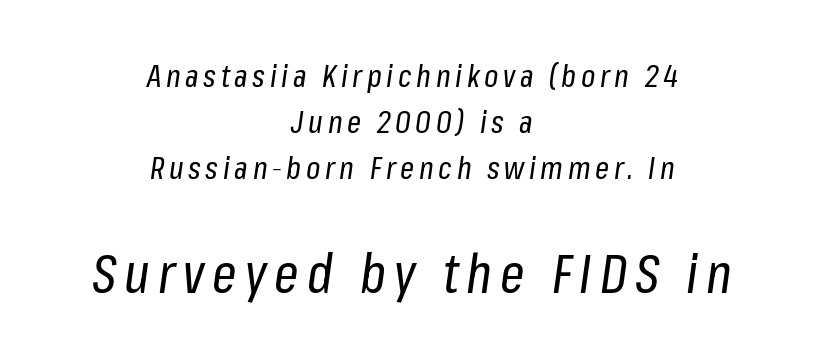
{"italic": "yes", "lean": "right", "slant_degrees": 8, "bold": "no", "weight": "regular", "width": "condensed", "stroke_contrast": "low", "x_height": "medium", "monospaced": "no", "underline": "no", "align": "center", "line_spacing": "normal", "line_spacing_ratio": 1.49, "larger_block": "second", "size_ratio": 1.74, "glyph_px": 54}
